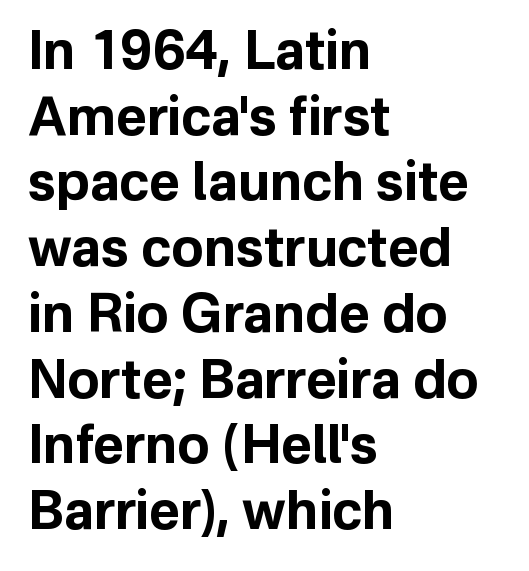
Q: Is the text bold? A: Yes.
Q: Is the text italic (slanted)? A: No, it is upright.
Q: Is the typeface a serif or a sans-serif typeface? A: Sans-serif.
Q: Is the text underlined? A: No.
Q: How is the paragraph aligned? A: Left-aligned.
Q: Is the spacing between letters normal or unusually wide? A: Normal.
Q: Width (condensed, normal, or wide)? A: Normal.
Q: Stroke contrast? A: Low.
Q: x-height? A: Medium.
Q: Monospaced? A: No.
